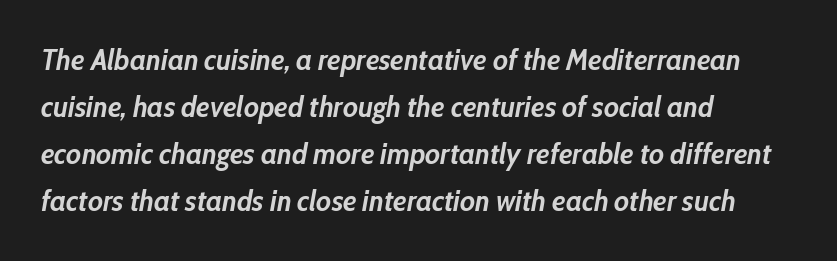
Q: Is the text bold? A: Yes.
Q: Is the text italic (slanted)? A: Yes, it leans right by about 10 degrees.
Q: Is the text underlined? A: No.
Q: How is the paragraph aligned? A: Left-aligned.
Q: Is the spacing between letters normal or unusually wide? A: Normal.
Q: Is the spacing between lines tight, normal or loose? A: Normal.
Q: Width (condensed, normal, or wide)? A: Condensed.
Q: Stroke contrast? A: Low.
Q: x-height? A: Medium.
Q: Monospaced? A: No.
